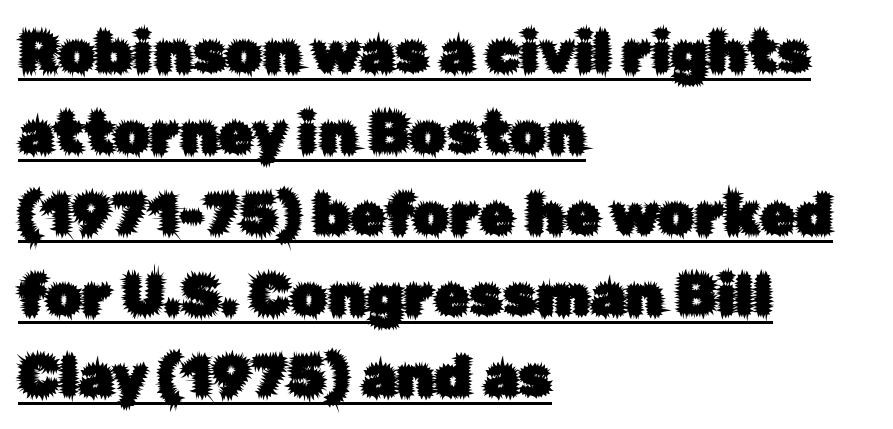
If you drew a ruler down the left edge, every line would touch it. Style check: upright. Serifs: no, the terminals of the letterforms are clean. These lines are rendered in a variable-pitch font. The type is set solid horizontally, with unmodified tracking.
